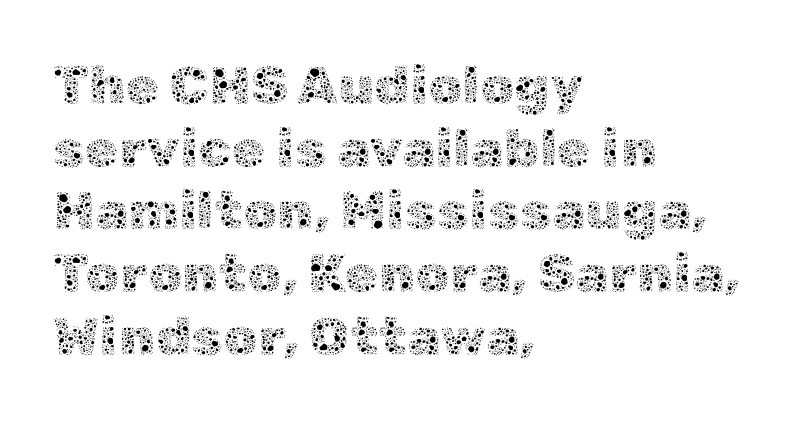
{"italic": "no", "bold": "no", "weight": "thin", "width": "normal", "x_height": "medium", "monospaced": "no", "underline": "no", "align": "left", "line_spacing_ratio": 1.16, "letter_spacing": "normal", "letter_spacing_em": 0.0, "glyph_px": 54}
